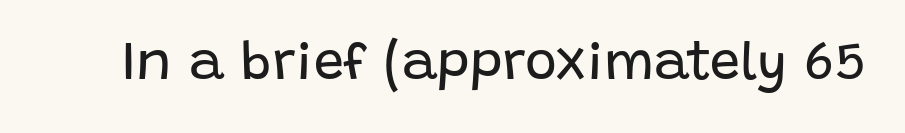
The specimen omits any rule beneath the text block's lines. What stands out about the letter spacing? Nothing — it is the standard amount. Is this a fixed-width face? No — the glyphs have proportional, varying widths. The letters stand straight up with perfectly vertical stems. To sum up the face: it is a sans, with no serifs.
